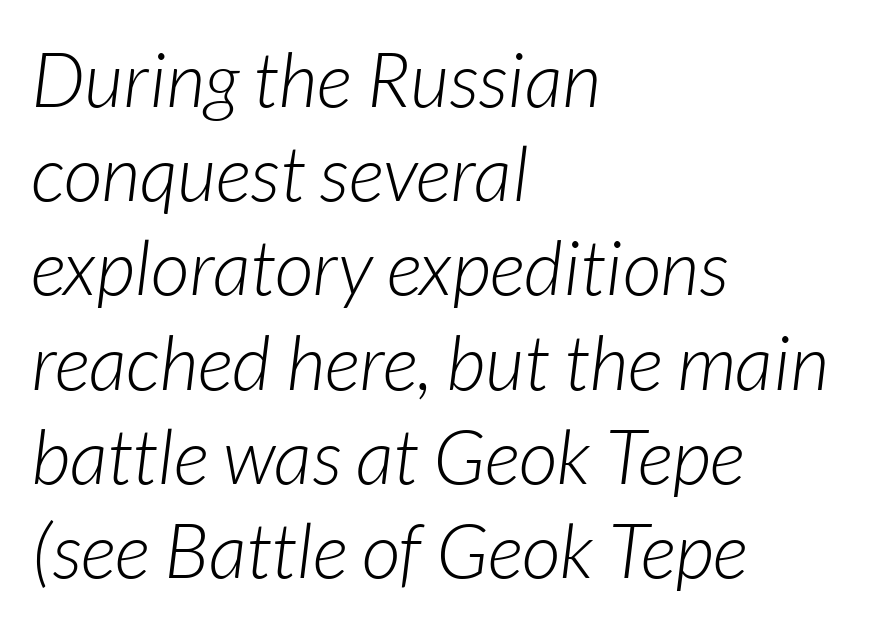
Q: Is the text bold? A: No.
Q: Is the text italic (slanted)? A: Yes, it leans right by about 7 degrees.
Q: Is the text underlined? A: No.
Q: How is the paragraph aligned? A: Left-aligned.
Q: Is the spacing between letters normal or unusually wide? A: Normal.
Q: Width (condensed, normal, or wide)? A: Normal.
Q: Stroke contrast? A: Low.
Q: x-height? A: Medium.
Q: Monospaced? A: No.
